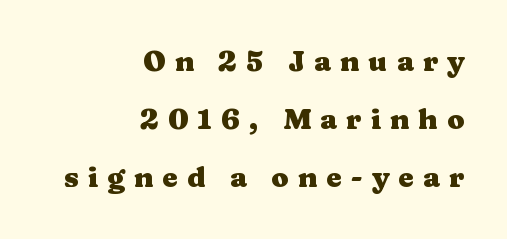
Q: Is the text bold? A: Yes.
Q: Is the text italic (slanted)? A: No, it is upright.
Q: Is the typeface a serif or a sans-serif typeface? A: Serif.
Q: Is the text underlined? A: No.
Q: How is the paragraph aligned? A: Right-aligned.
Q: Is the spacing between letters normal or unusually wide? A: Unusually wide.
Q: Is the spacing between lines tight, normal or loose? A: Loose.
Q: Width (condensed, normal, or wide)? A: Wide.
Q: Stroke contrast? A: Medium.
Q: x-height? A: Medium.
Q: Monospaced? A: No.
